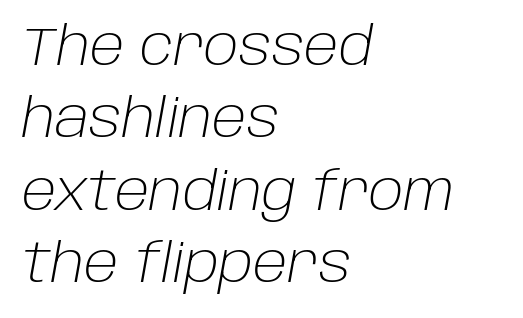
Q: Is the text bold? A: No.
Q: Is the text italic (slanted)? A: Yes, it leans right by about 10 degrees.
Q: Is the text underlined? A: No.
Q: How is the paragraph aligned? A: Left-aligned.
Q: Is the spacing between letters normal or unusually wide? A: Normal.
Q: Is the spacing between lines tight, normal or loose? A: Normal.
Q: Width (condensed, normal, or wide)? A: Normal.
Q: Stroke contrast? A: Low.
Q: x-height? A: Large.
Q: Monospaced? A: No.
